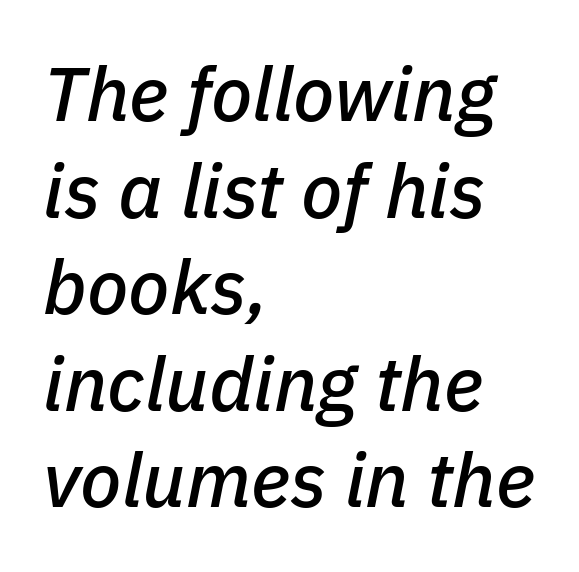
{"italic": "yes", "lean": "right", "slant_degrees": 11, "width": "normal", "stroke_contrast": "low", "x_height": "medium", "monospaced": "no", "underline": "no", "align": "left", "line_spacing": "normal", "line_spacing_ratio": 1.27, "letter_spacing": "normal", "letter_spacing_em": 0.0, "glyph_px": 76}
